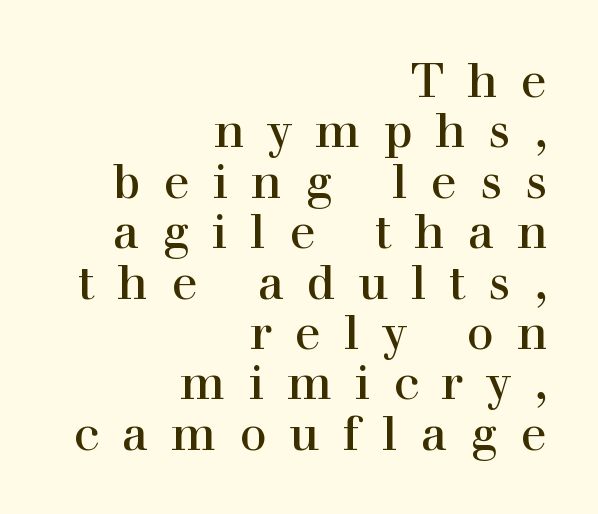
{"serif": "yes", "italic": "no", "width": "normal", "x_height": "medium", "monospaced": "no", "underline": "no", "align": "right", "line_spacing": "tight", "line_spacing_ratio": 1.05, "letter_spacing": "wide", "letter_spacing_em": 0.48, "glyph_px": 48}
